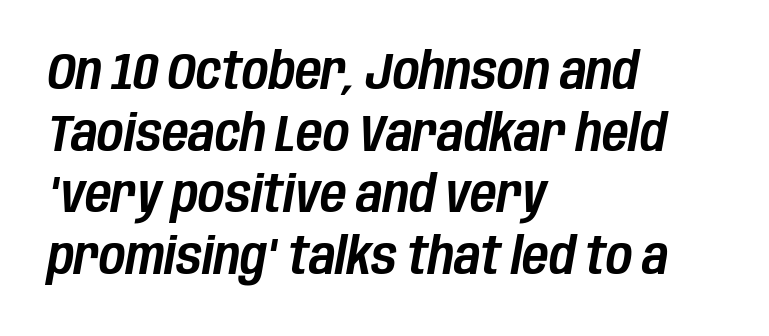
Slant detected: the letters are inclined. Inter-character spacing is left at the font's built-in metrics. These lines are rendered in a variable-pitch font. Visually the block forms a straight wall on the left and a jagged coastline on the right. The strip under each line holds only bare page.
